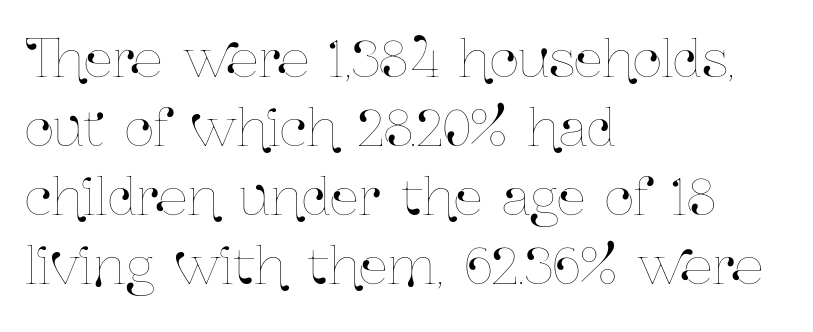
The image shows 51 px condensed type, upright; set left-aligned, normal line spacing (1.35x), normal letter spacing, not underlined; low stroke contrast and a medium x-height.
